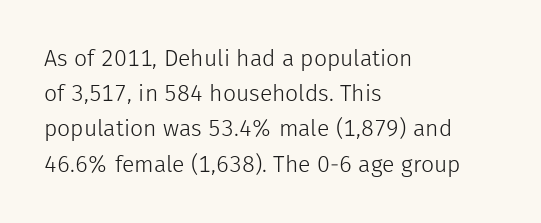
{"italic": "no", "bold": "no", "underline": "no", "align": "left", "line_spacing": "normal", "line_spacing_ratio": 1.53, "letter_spacing": "normal", "letter_spacing_em": 0.0, "glyph_px": 23}
